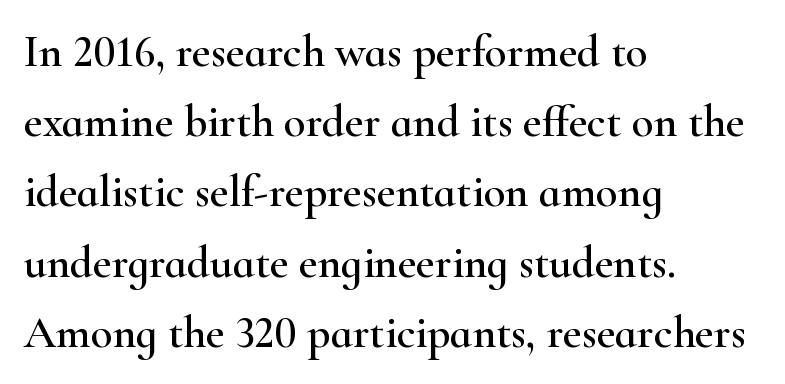
{"serif": "yes", "italic": "no", "width": "wide", "stroke_contrast": "high", "x_height": "small", "monospaced": "no", "underline": "no", "align": "left", "line_spacing": "normal", "line_spacing_ratio": 1.56, "letter_spacing": "normal", "letter_spacing_em": 0.0, "glyph_px": 45}
